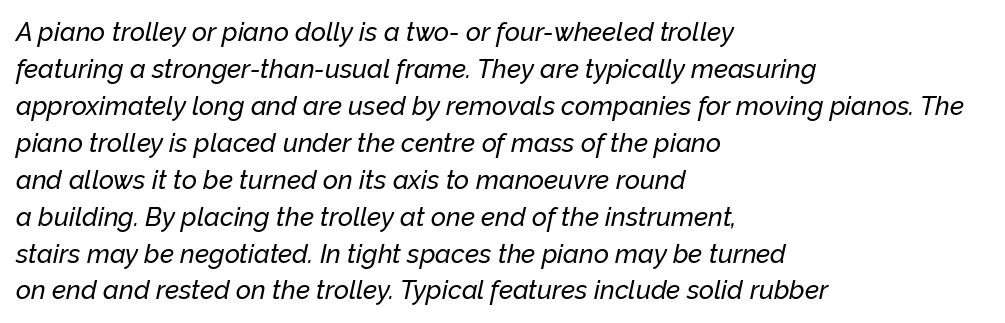
Q: Is the text italic (slanted)? A: Yes, it leans right by about 12 degrees.
Q: Is the text underlined? A: No.
Q: How is the paragraph aligned? A: Left-aligned.
Q: Is the spacing between letters normal or unusually wide? A: Normal.
Q: Is the spacing between lines tight, normal or loose? A: Normal.
